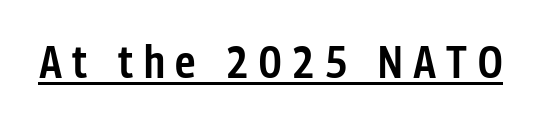
{"serif": "no", "italic": "no", "bold": "semi", "weight": "semibold", "width": "condensed", "stroke_contrast": "low", "x_height": "medium", "monospaced": "no", "underline": "yes", "letter_spacing": "wide", "letter_spacing_em": 0.23, "glyph_px": 46}
